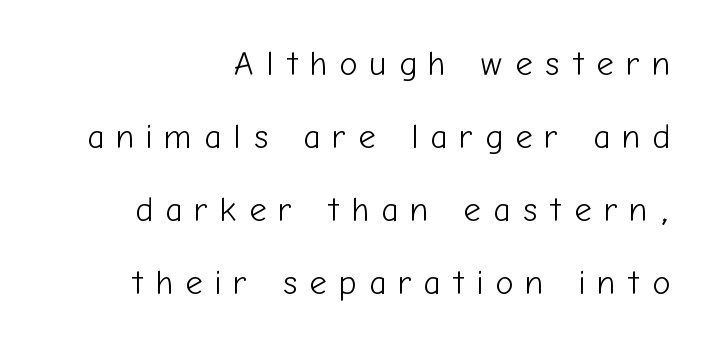
Q: Is the text bold? A: No.
Q: Is the text italic (slanted)? A: No, it is upright.
Q: Is the typeface a serif or a sans-serif typeface? A: Sans-serif.
Q: Is the text underlined? A: No.
Q: How is the paragraph aligned? A: Right-aligned.
Q: Is the spacing between letters normal or unusually wide? A: Unusually wide.
Q: Is the spacing between lines tight, normal or loose? A: Loose.
Q: Width (condensed, normal, or wide)? A: Normal.
Q: Stroke contrast? A: Low.
Q: x-height? A: Medium.
Q: Monospaced? A: No.
